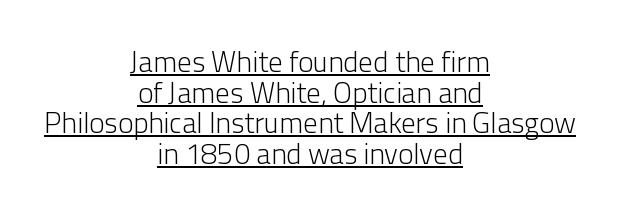
{"serif": "no", "italic": "no", "bold": "no", "weight": "light", "width": "normal", "stroke_contrast": "low", "x_height": "medium", "monospaced": "no", "underline": "yes", "align": "center", "line_spacing": "tight", "line_spacing_ratio": 1.06, "letter_spacing": "normal", "letter_spacing_em": 0.0, "glyph_px": 29}
